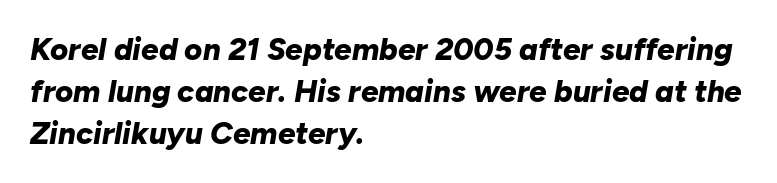
{"italic": "yes", "lean": "right", "slant_degrees": 10, "bold": "yes", "weight": "bold", "width": "normal", "stroke_contrast": "low", "x_height": "medium", "monospaced": "no", "underline": "no", "align": "left", "line_spacing": "normal", "line_spacing_ratio": 1.36, "letter_spacing": "normal", "letter_spacing_em": 0.0, "glyph_px": 31}
